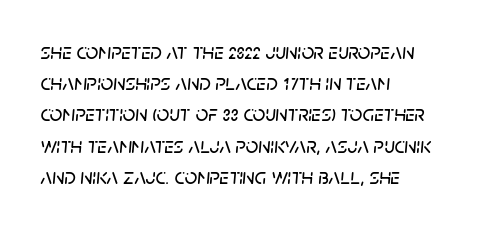
The image shows 22 px text type, italic (leaning right); set left-aligned, normal line spacing (1.42x), normal letter spacing, not underlined.
